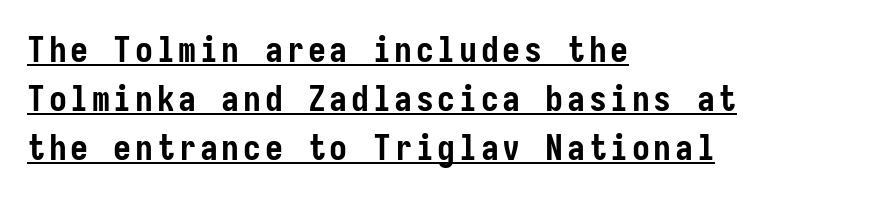
{"serif": "no", "italic": "no", "bold": "yes", "weight": "semibold", "width": "condensed", "stroke_contrast": "low", "x_height": "medium", "underline": "yes", "align": "left", "line_spacing": "normal", "line_spacing_ratio": 1.36, "glyph_px": 36}
